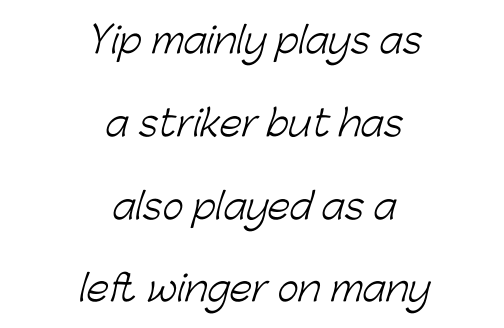
Q: Is the text bold? A: No.
Q: Is the typeface a serif or a sans-serif typeface? A: Sans-serif.
Q: Is the text underlined? A: No.
Q: How is the paragraph aligned? A: Centered.
Q: Is the spacing between letters normal or unusually wide? A: Normal.
Q: Is the spacing between lines tight, normal or loose? A: Loose.
Q: Width (condensed, normal, or wide)? A: Normal.
Q: Stroke contrast? A: Low.
Q: x-height? A: Medium.
Q: Monospaced? A: No.
